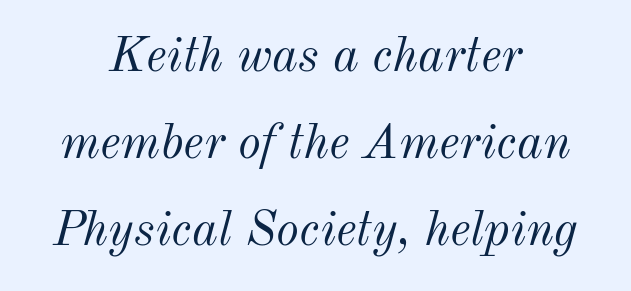
{"italic": "yes", "lean": "right", "slant_degrees": 12, "bold": "no", "weight": "light", "width": "normal", "stroke_contrast": "medium", "x_height": "small", "monospaced": "no", "underline": "no", "align": "center", "line_spacing_ratio": 1.78, "letter_spacing": "normal", "letter_spacing_em": 0.0, "glyph_px": 49}
